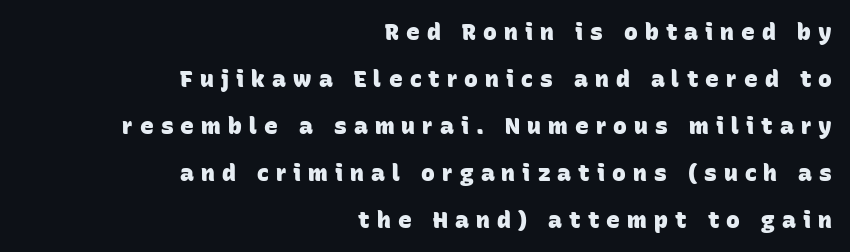
The image shows 23 px bold type; set right-aligned, loose line spacing (2.04x), unusually wide letter spacing (+0.31 em), not underlined.
